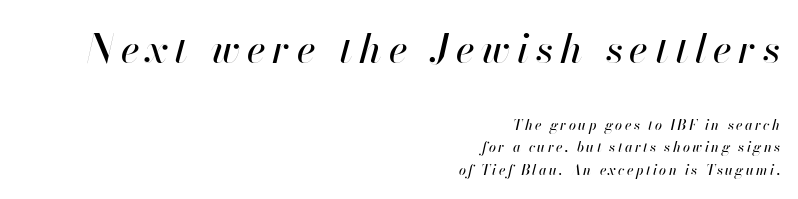
{"italic": "yes", "lean": "right", "slant_degrees": 13, "width": "normal", "stroke_contrast": "high", "x_height": "small", "monospaced": "no", "underline": "no", "align": "right", "line_spacing": "normal", "line_spacing_ratio": 1.6, "larger_block": "first", "size_ratio": 2.86, "glyph_px": 40}
